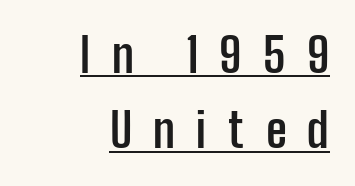
The designer left line spacing at the default. Right-aligned paragraph, ragged on the left. Is there any slant? The stems are plumb. Stroke terminals: plain, sans-serif. Glance below the letters and you will spot a drawn line.
